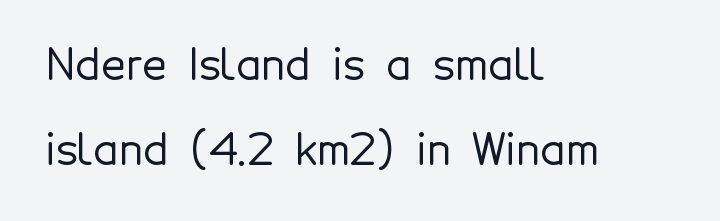
Q: Is the text italic (slanted)? A: No, it is upright.
Q: Is the typeface a serif or a sans-serif typeface? A: Sans-serif.
Q: Is the text underlined? A: No.
Q: How is the paragraph aligned? A: Left-aligned.
Q: Is the spacing between letters normal or unusually wide? A: Normal.
Q: Is the spacing between lines tight, normal or loose? A: Loose.
Q: Width (condensed, normal, or wide)? A: Normal.
Q: x-height? A: Medium.
Q: Monospaced? A: No.
